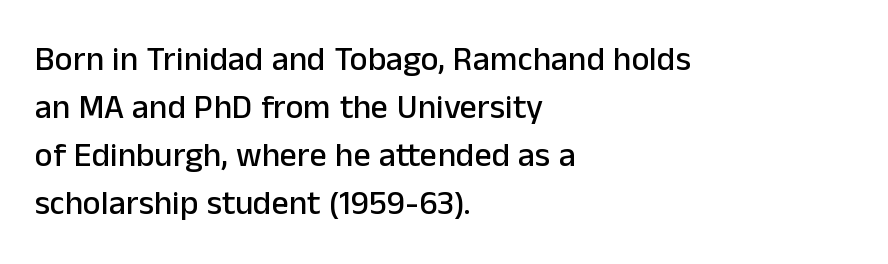
Do the characters align in a grid? No, the font is proportional. Tracking here is standard; glyphs follow each other at the usual distance. Type without underlining. Font category for this specimen: sans-serif. A student would call this left alignment; a typographer would say flush left, rag right.
